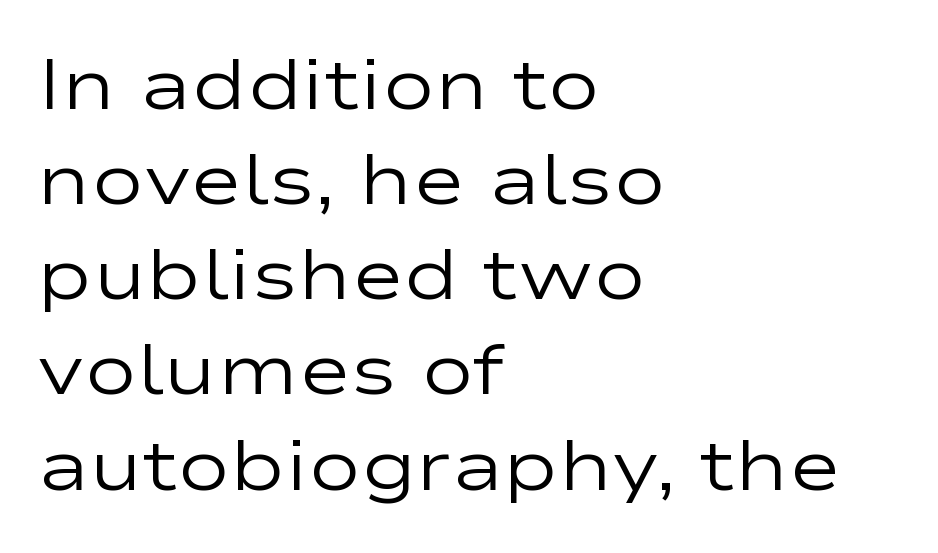
{"serif": "no", "italic": "no", "bold": "no", "weight": "regular", "width": "wide", "stroke_contrast": "low", "x_height": "medium", "monospaced": "no", "underline": "no", "align": "left", "line_spacing": "normal", "line_spacing_ratio": 1.34, "letter_spacing": "normal", "letter_spacing_em": 0.0, "glyph_px": 71}
